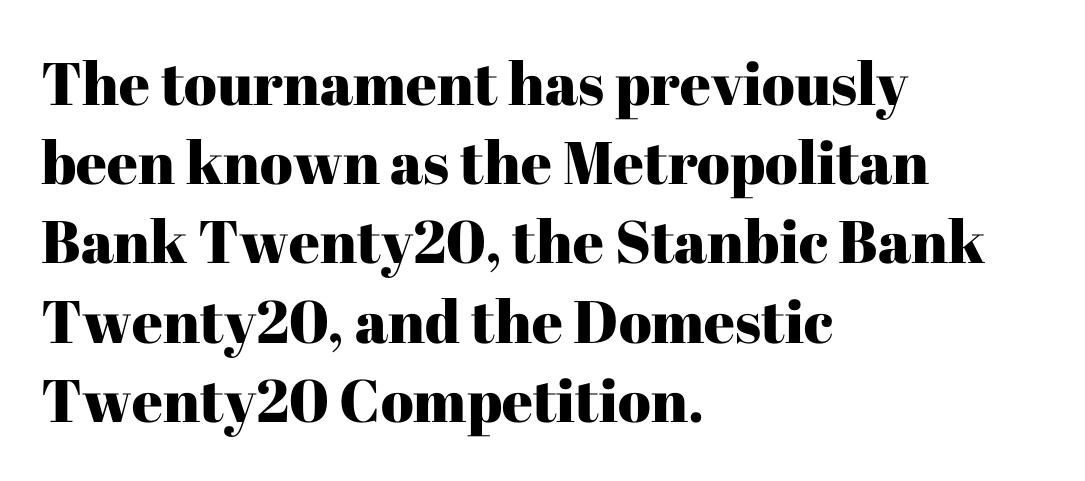
The rendering anchors every line to the left-hand side. The face used here is seriffed, in the tradition of book romans. The face used here is proportionally spaced, like ordinary book or web type. Every character sits straight up, as roman type does.
